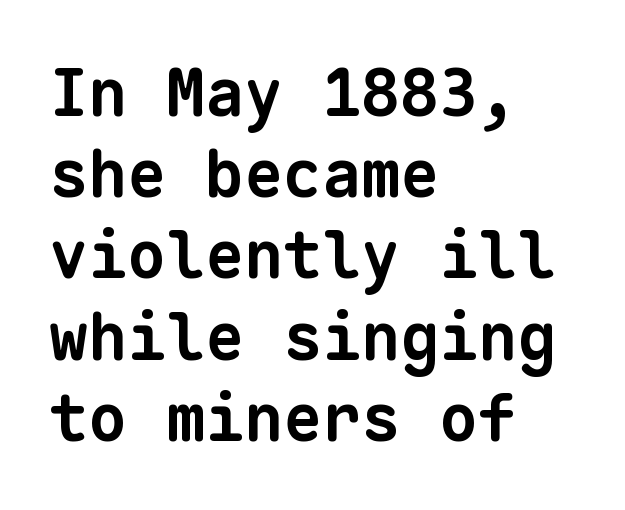
{"serif": "no", "bold": "yes", "weight": "bold", "width": "normal", "stroke_contrast": "low", "x_height": "medium", "monospaced": "yes", "underline": "no", "align": "left", "line_spacing": "normal", "line_spacing_ratio": 1.25, "letter_spacing": "normal", "letter_spacing_em": 0.0, "glyph_px": 65}
